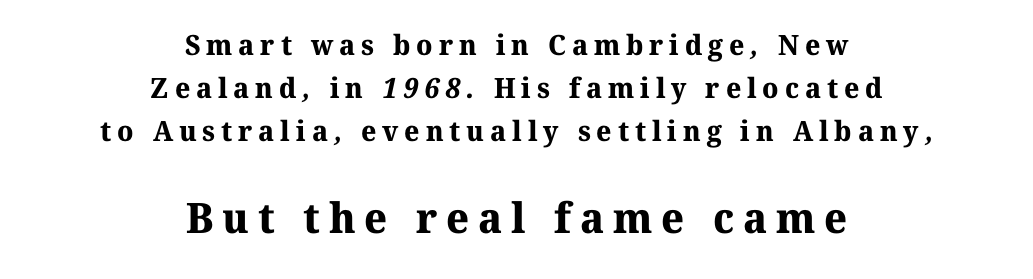
Do the characters align in a grid? No, the font is proportional. The lower block of text is set noticeably larger than the block above it. Beneath every word, the page is bare. Typographic density is high because the face is bold.
